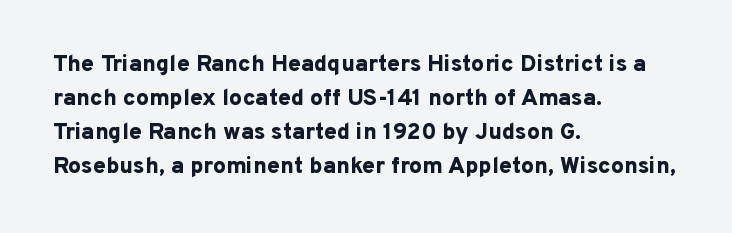
The strip under each line holds only bare page. How are the letters spaced? Ordinarily, with no added tracking. Line spacing here is normal. This rendering uses left alignment, leaving the right contour irregular. When letters stand straight like this, we call the style roman or upright. The rendering uses a bold face; every stroke is thick and dark.
